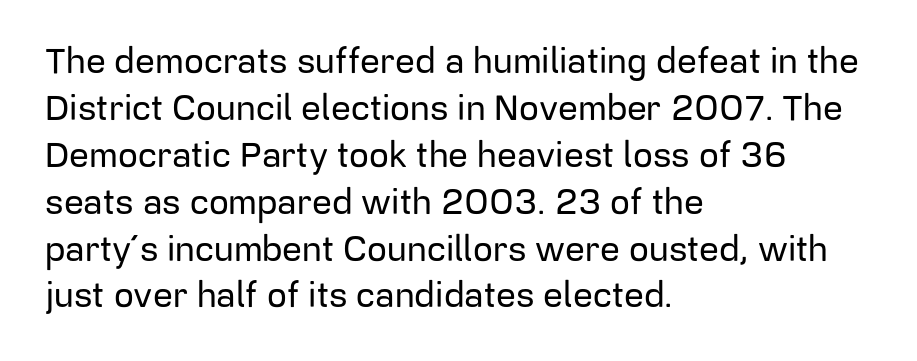
{"serif": "no", "italic": "no", "width": "normal", "stroke_contrast": "low", "x_height": "medium", "monospaced": "no", "underline": "no", "align": "left", "line_spacing": "normal", "line_spacing_ratio": 1.34, "letter_spacing": "normal", "letter_spacing_em": 0.0, "glyph_px": 35}
